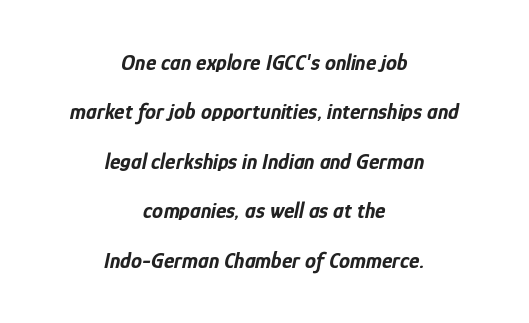
Q: Is the text bold? A: Yes.
Q: Is the text italic (slanted)? A: Yes, it leans right by about 12 degrees.
Q: Is the text underlined? A: No.
Q: How is the paragraph aligned? A: Centered.
Q: Is the spacing between letters normal or unusually wide? A: Normal.
Q: Is the spacing between lines tight, normal or loose? A: Loose.
